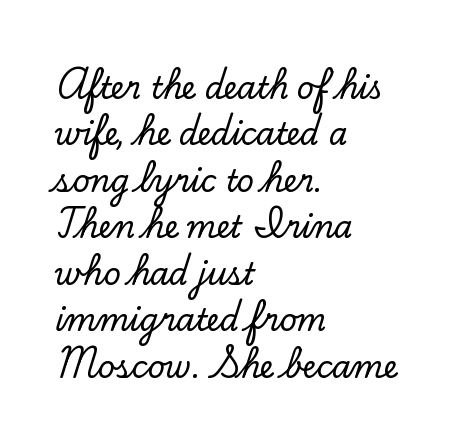
The image shows 30 px serif type; set left-aligned, normal line spacing (1.55x), normal letter spacing, not underlined; low stroke contrast and a small x-height.
